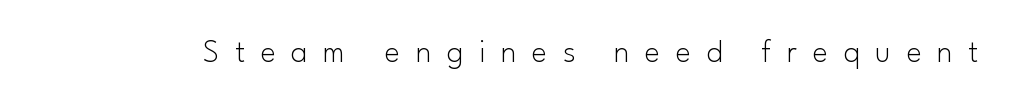
The image shows 32 px light sans-serif type, upright; set unusually wide letter spacing (+0.49 em), not underlined; low stroke contrast and a small x-height.
